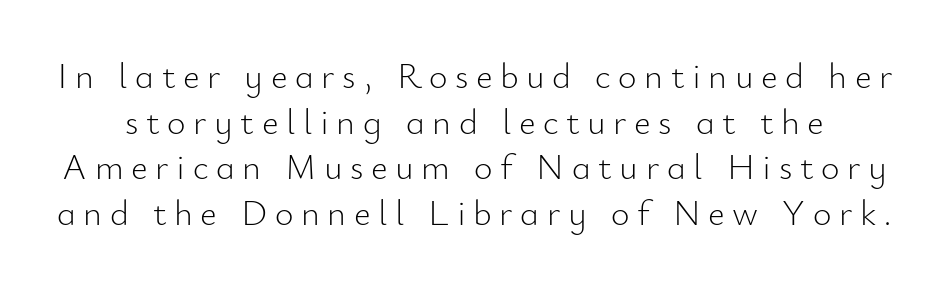
The image shows 36 px light sans-serif type, upright; set normal line spacing (1.27x), unusually wide letter spacing (+0.21 em), not underlined; low stroke contrast and a small x-height.
